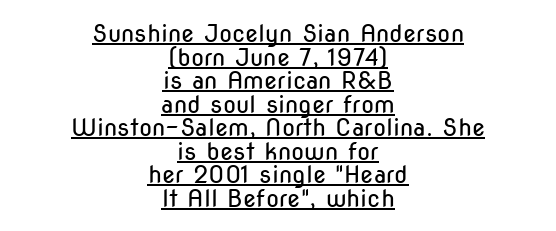
Q: Is the text bold? A: No.
Q: Is the text italic (slanted)? A: No, it is upright.
Q: Is the text underlined? A: Yes.
Q: How is the paragraph aligned? A: Centered.
Q: Is the spacing between letters normal or unusually wide? A: Normal.
Q: Is the spacing between lines tight, normal or loose? A: Tight.
